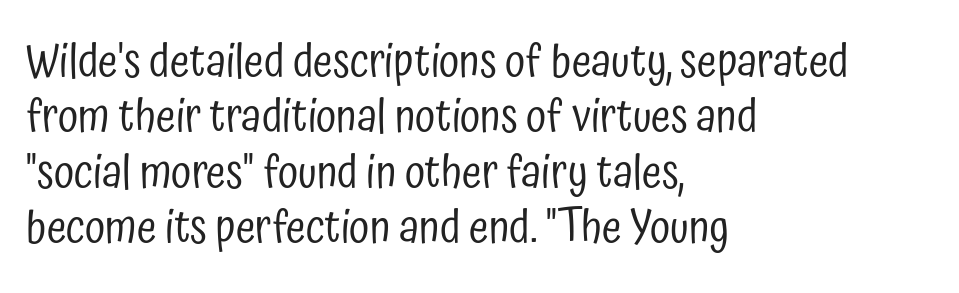
Students, note that the glyphs here touch the page at normal intervals. This is sans-serif lettering, the kind often seen on screens and signage. Caption: face not bold, strokes unweighted. The setting favours the left margin, as ordinary paragraphs usually do. The axis of the letterforms is exactly vertical. Proportional: the letters do not fall into vertical columns.
